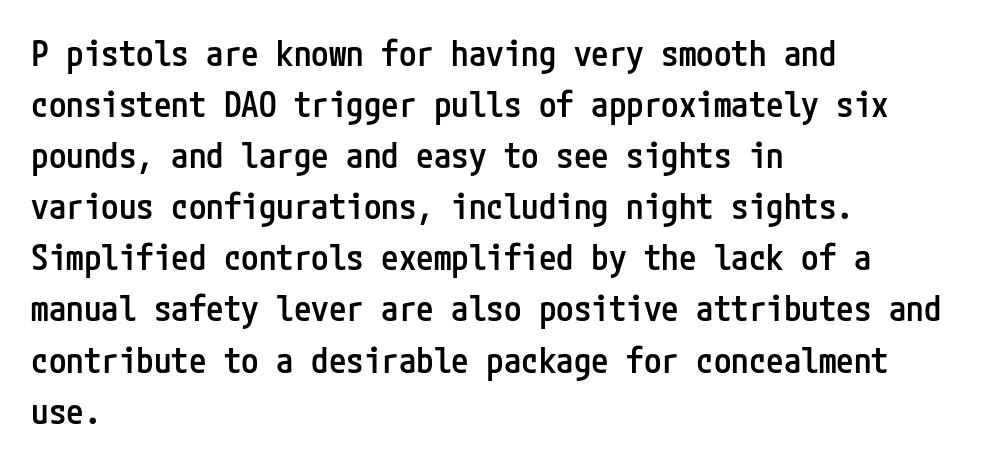
The image shows 35 px semibold, condensed sans-serif type, upright; set left-aligned, normal line spacing (1.46x), normal letter spacing, not underlined; low stroke contrast and a medium x-height.
